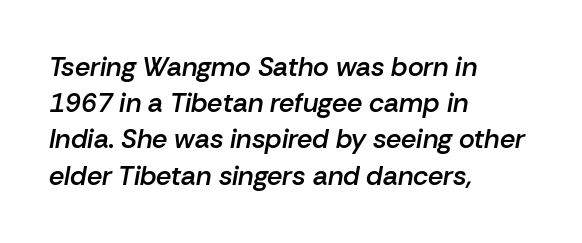
The image shows 27 px text type, italic (leaning right); set left-aligned, normal line spacing (1.34x), normal letter spacing, not underlined.
